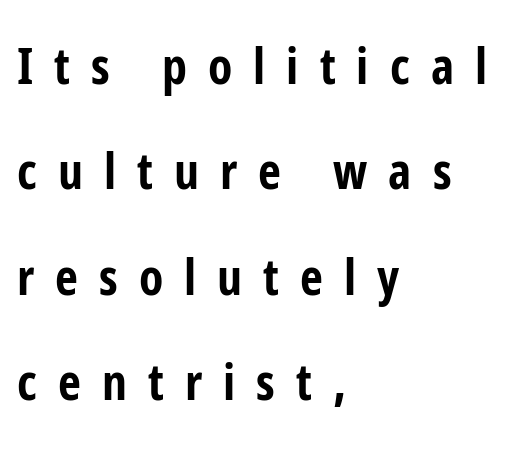
Every row of glyphs begins at an identical x-position on the left. Display-style spreading of the glyphs; the letterfit is very open. Font category for this specimen: sans-serif. One glance says open: line gaps are wider than usual.
